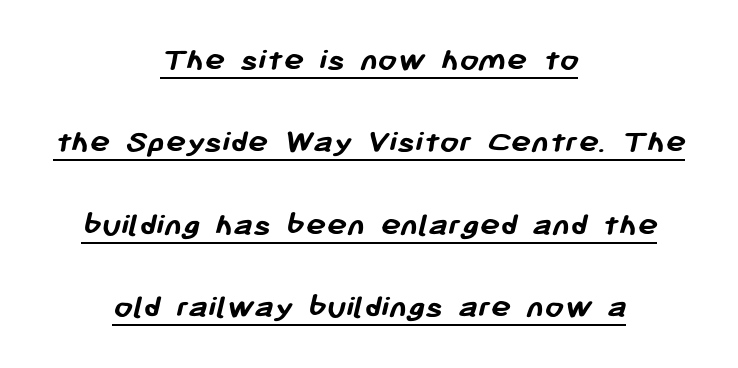
{"serif": "no", "bold": "yes", "weight": "semibold", "width": "normal", "stroke_contrast": "low", "x_height": "medium", "monospaced": "no", "underline": "yes", "align": "center", "line_spacing": "loose", "line_spacing_ratio": 2.42, "letter_spacing": "normal", "letter_spacing_em": 0.0, "glyph_px": 34}
